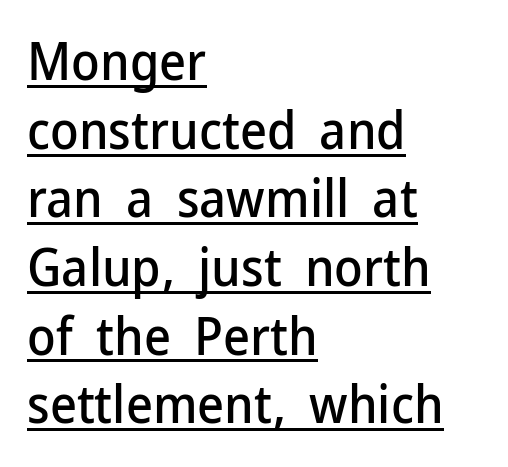
{"serif": "no", "italic": "no", "width": "normal", "stroke_contrast": "low", "x_height": "medium", "monospaced": "no", "underline": "yes", "align": "left", "line_spacing": "normal", "line_spacing_ratio": 1.32, "letter_spacing": "normal", "letter_spacing_em": 0.0, "glyph_px": 52}
